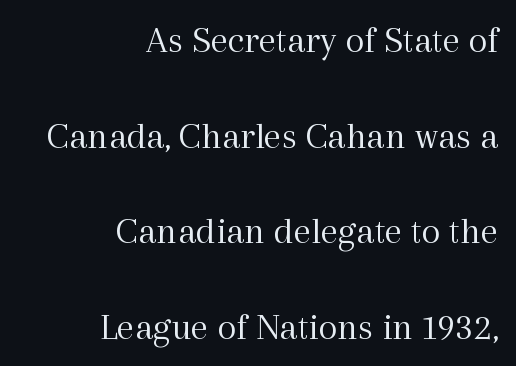
Q: Is the text bold? A: No.
Q: Is the text italic (slanted)? A: No, it is upright.
Q: Is the typeface a serif or a sans-serif typeface? A: Serif.
Q: Is the text underlined? A: No.
Q: How is the paragraph aligned? A: Right-aligned.
Q: Is the spacing between letters normal or unusually wide? A: Normal.
Q: Is the spacing between lines tight, normal or loose? A: Loose.
Q: Width (condensed, normal, or wide)? A: Normal.
Q: x-height? A: Medium.
Q: Monospaced? A: No.
